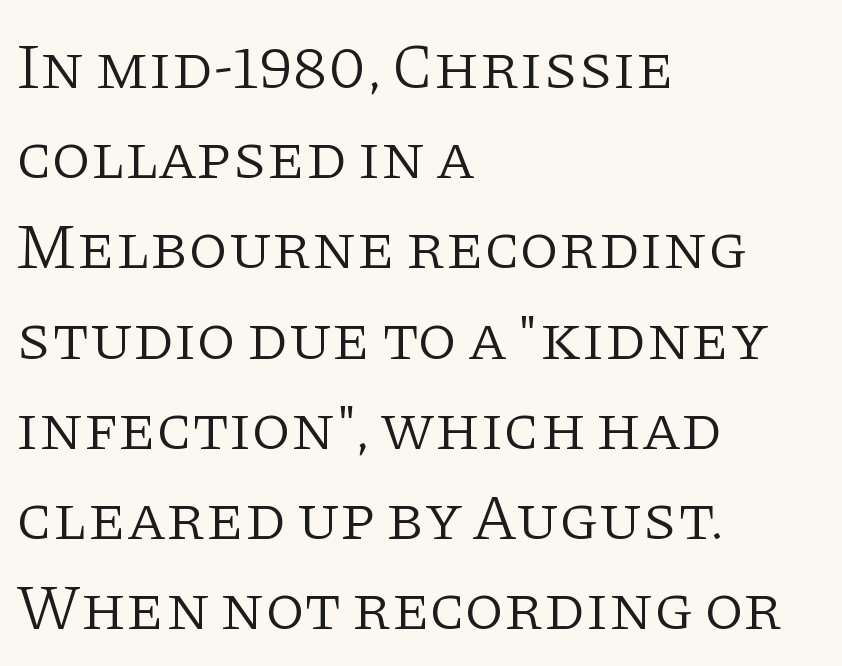
{"serif": "yes", "italic": "no", "bold": "no", "weight": "light", "width": "normal", "stroke_contrast": "low", "x_height": "large", "monospaced": "no", "underline": "no", "align": "left", "line_spacing": "normal", "line_spacing_ratio": 1.41, "letter_spacing": "normal", "letter_spacing_em": 0.0, "glyph_px": 64}
